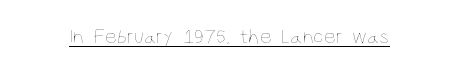
Italic: no, the glyphs are upright roman. You can see a thin bar hugging the bottom of the glyphs. Nothing heavy about these letters — not bold at all. Look at the tracking — it's just the regular setting, nothing added.
